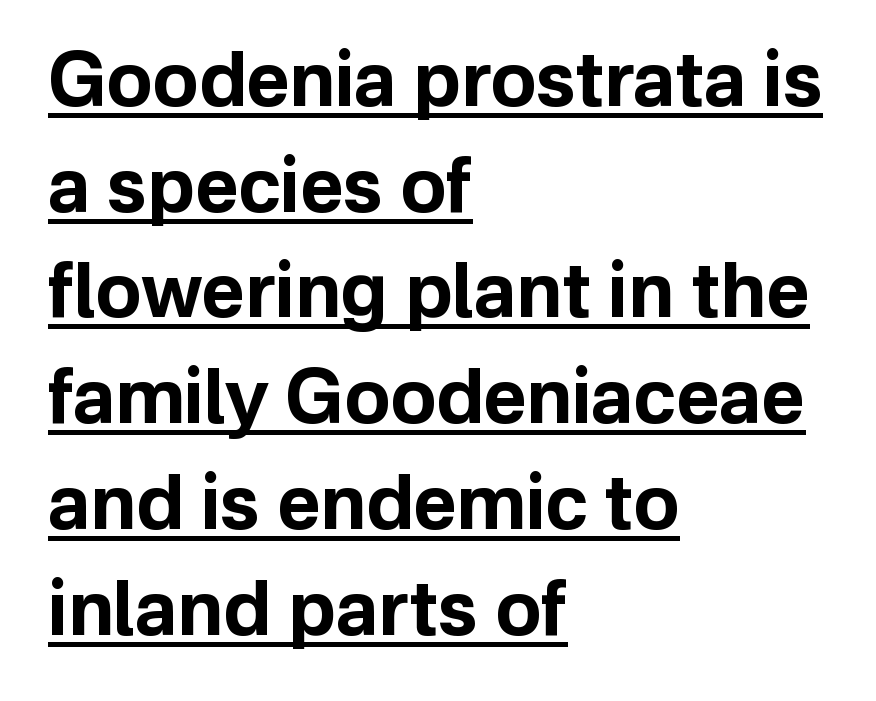
{"serif": "no", "italic": "no", "bold": "yes", "weight": "bold", "width": "normal", "stroke_contrast": "low", "x_height": "medium", "monospaced": "no", "underline": "yes", "align": "left", "line_spacing": "normal", "line_spacing_ratio": 1.41, "letter_spacing": "normal", "letter_spacing_em": 0.0, "glyph_px": 75}
